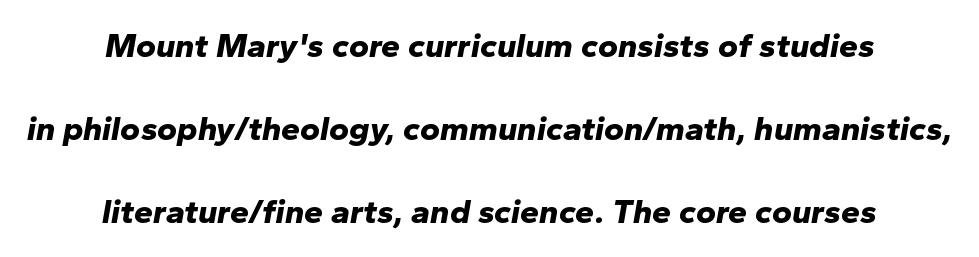
The image shows 34 px bold type, italic (leaning right); set centered, loose line spacing (2.44x), normal letter spacing, not underlined; low stroke contrast and a medium x-height.
